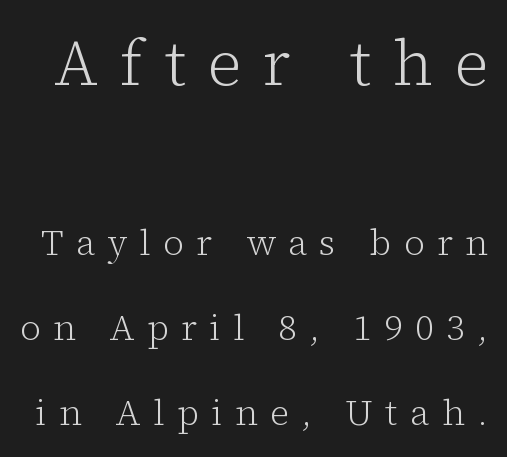
{"serif": "yes", "italic": "no", "bold": "no", "weight": "light", "width": "normal", "stroke_contrast": "low", "x_height": "medium", "monospaced": "no", "underline": "no", "line_spacing": "loose", "line_spacing_ratio": 2.35, "letter_spacing": "wide", "letter_spacing_em": 0.34, "larger_block": "first", "size_ratio": 1.75, "glyph_px": 63}
